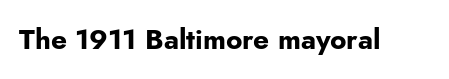
{"serif": "no", "italic": "no", "bold": "yes", "weight": "bold", "width": "normal", "stroke_contrast": "low", "x_height": "small", "monospaced": "no", "underline": "no", "letter_spacing": "normal", "letter_spacing_em": 0.0, "glyph_px": 28}
